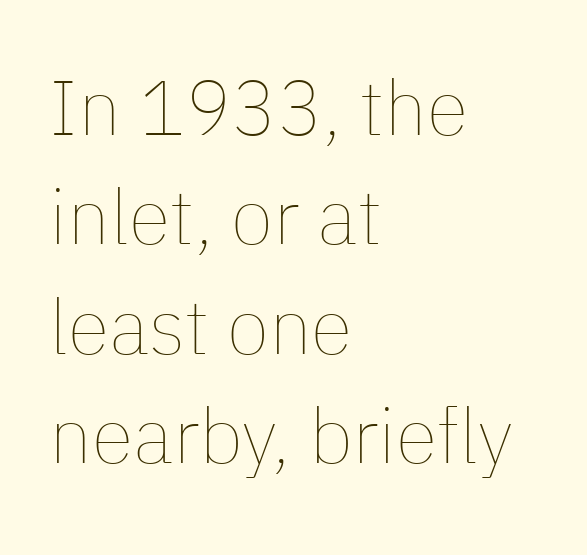
{"italic": "no", "bold": "no", "weight": "thin", "width": "normal", "stroke_contrast": "low", "x_height": "medium", "monospaced": "no", "underline": "no", "align": "left", "line_spacing": "normal", "line_spacing_ratio": 1.42, "letter_spacing": "normal", "letter_spacing_em": 0.0, "glyph_px": 77}
